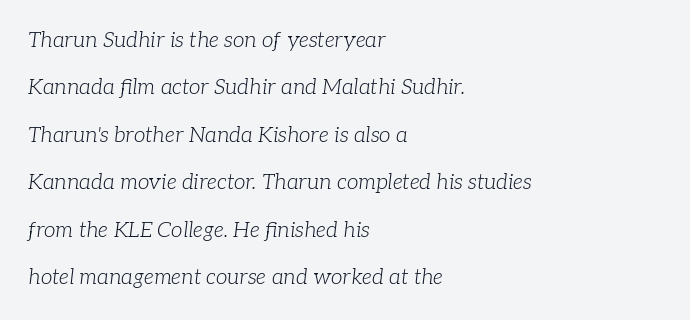
Q: Is the text bold? A: No.
Q: Is the text italic (slanted)? A: Yes, it leans right by about 7 degrees.
Q: Is the text underlined? A: No.
Q: How is the paragraph aligned? A: Left-aligned.
Q: Is the spacing between letters normal or unusually wide? A: Normal.
Q: Is the spacing between lines tight, normal or loose? A: Loose.
